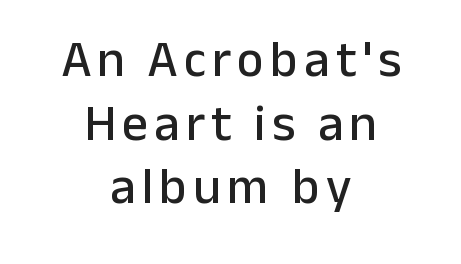
The type family on display is of the sans-serif kind. Notice how the passage keeps no hard edge, just a central spine. Notice how the stems are strictly vertical — no italics here. The face used here is proportionally spaced, like ordinary book or web type.
